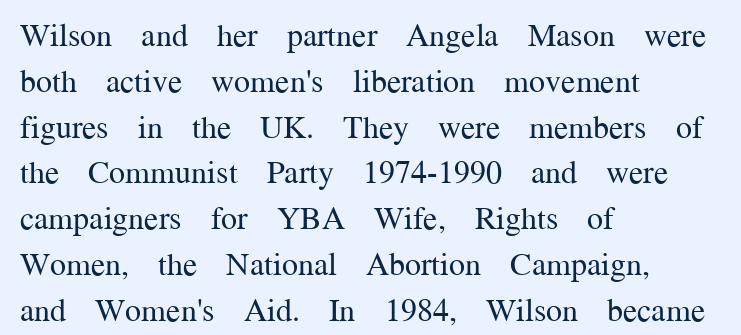
{"serif": "yes", "italic": "no", "bold": "no", "weight": "regular", "width": "normal", "stroke_contrast": "medium", "x_height": "medium", "monospaced": "no", "underline": "no", "align": "left", "line_spacing": "normal", "line_spacing_ratio": 1.43, "letter_spacing": "normal", "letter_spacing_em": 0.0, "glyph_px": 32}
